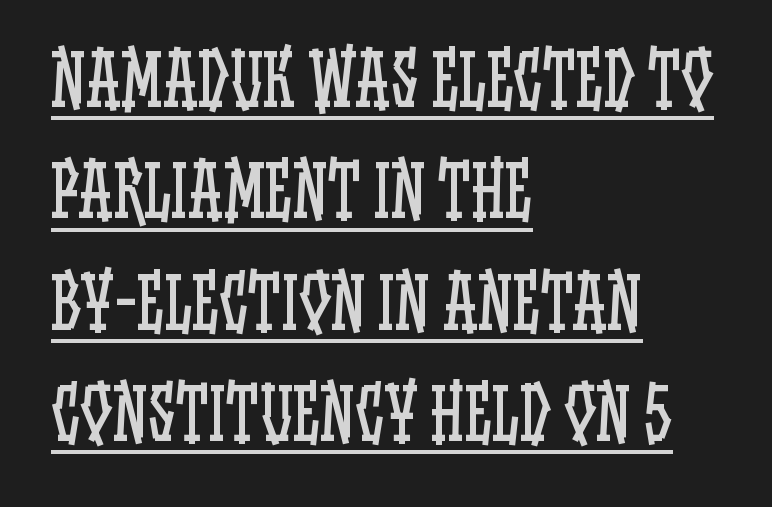
Q: Is the text bold? A: No.
Q: Is the text italic (slanted)? A: No, it is upright.
Q: Is the text underlined? A: Yes.
Q: How is the paragraph aligned? A: Left-aligned.
Q: Is the spacing between letters normal or unusually wide? A: Normal.
Q: Is the spacing between lines tight, normal or loose? A: Normal.
Q: Width (condensed, normal, or wide)? A: Condensed.
Q: Stroke contrast? A: Low.
Q: x-height? A: Large.
Q: Monospaced? A: No.
